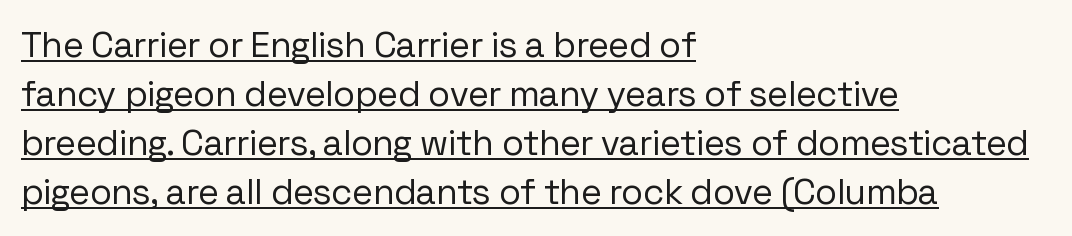
One glance says typical: line gaps are just what's usual. Does the copy run flush right? No — it runs flush left. Posture: vertical. In designer terms, the underline attribute is active on this setting. This sample has the flowing, uneven cadence of proportional lettering. I'd call this a sans setting — the letters go barefoot.
